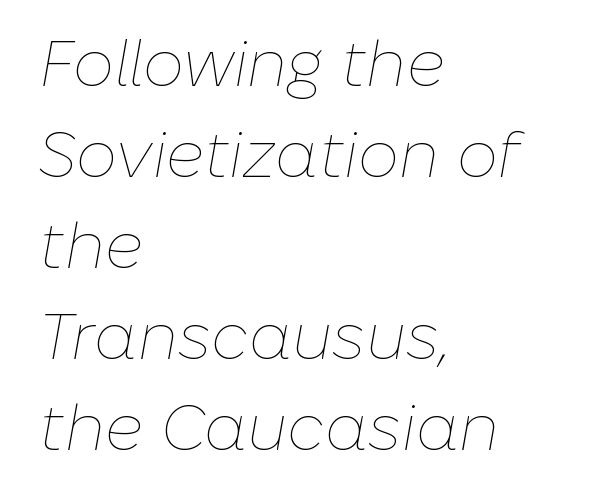
Q: Is the text bold? A: No.
Q: Is the text italic (slanted)? A: Yes, it leans right by about 10 degrees.
Q: Is the text underlined? A: No.
Q: How is the paragraph aligned? A: Left-aligned.
Q: Is the spacing between letters normal or unusually wide? A: Normal.
Q: Is the spacing between lines tight, normal or loose? A: Normal.
Q: Width (condensed, normal, or wide)? A: Normal.
Q: Stroke contrast? A: Low.
Q: x-height? A: Medium.
Q: Monospaced? A: No.
